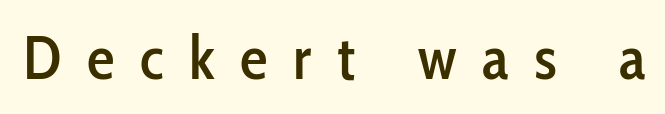
Someone cranked the tracking dial way up on this one. The face used here is proportionally spaced, like ordinary book or web type. Italic? Not at all — the glyphs are vertical. The baseline area is clear. The characters display no serif detailing; their extremities are plain.
